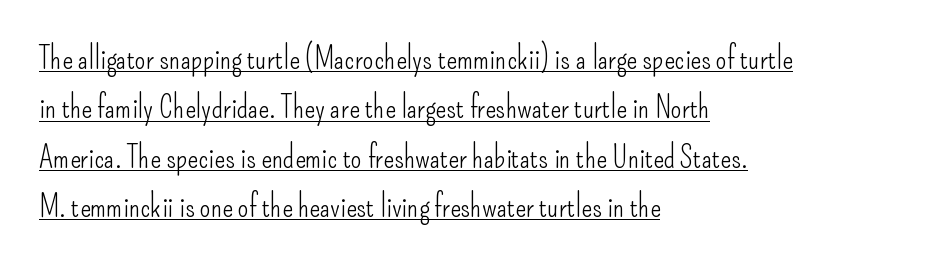
{"serif": "no", "italic": "no", "bold": "no", "weight": "light", "width": "condensed", "stroke_contrast": "low", "x_height": "small", "monospaced": "no", "underline": "yes", "align": "left", "line_spacing": "normal", "line_spacing_ratio": 1.59, "letter_spacing": "normal", "letter_spacing_em": 0.0, "glyph_px": 31}
